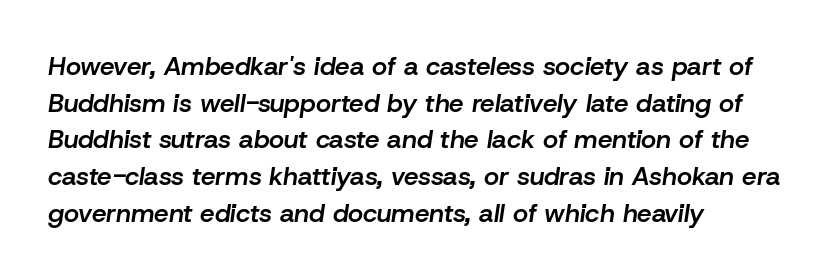
The space beneath each line is pristine and unruled. Casual observation: everything's shoved over to the left. Regarding leading, the lines here are spaced in the standard way. The type is set solid horizontally, with unmodified tracking. The text carries the slant typical of an italic or oblique font. Summary of weight: moderately heavy, a semibold.
